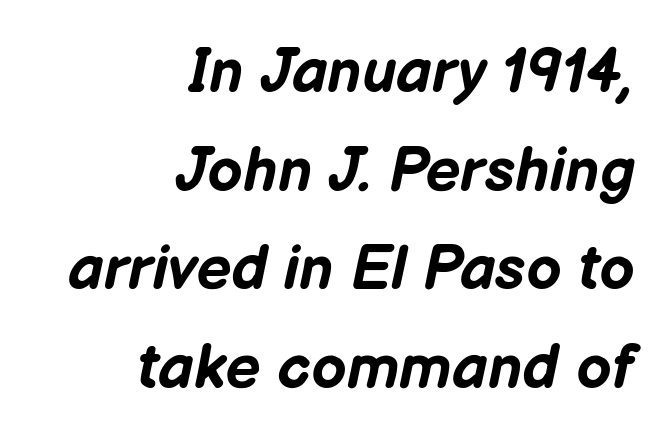
Letter spacing: default. A clean baseline with only descenders dipping below it. Each glyph is drawn with heavy, bold strokes. Here the designer chose a conventional face with non-uniform glyph widths.
